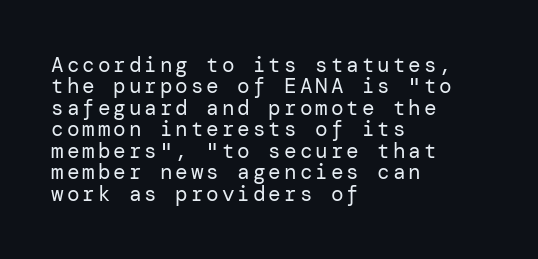
The image shows 21 px text type, upright; set left-aligned, tight line spacing (1.02x), not underlined.
